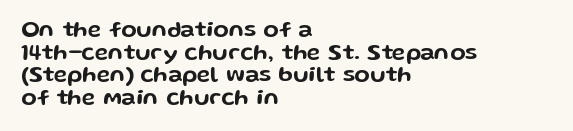
The image shows 23 px text type, upright; set left-aligned, tight line spacing (0.98x), normal letter spacing, not underlined.
